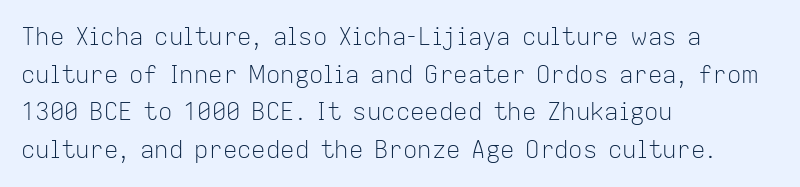
The image shows 24 px text type, upright; set left-aligned, normal line spacing (1.57x), normal letter spacing, not underlined.
